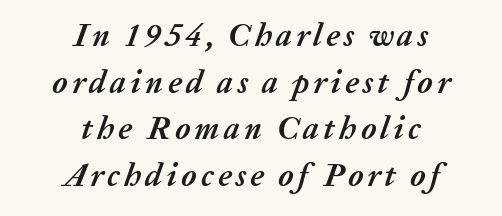
{"italic": "yes", "lean": "right", "slant_degrees": 20, "bold": "yes", "weight": "semibold", "width": "normal", "stroke_contrast": "medium", "x_height": "medium", "monospaced": "no", "underline": "no", "align": "center", "line_spacing": "normal", "line_spacing_ratio": 1.46, "glyph_px": 32}
